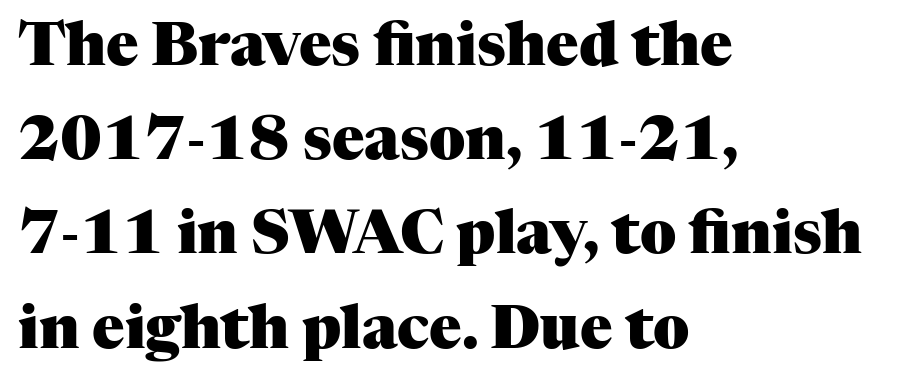
{"serif": "yes", "italic": "no", "bold": "yes", "weight": "heavy", "width": "normal", "stroke_contrast": "medium", "x_height": "medium", "monospaced": "no", "underline": "no", "align": "left", "line_spacing": "normal", "line_spacing_ratio": 1.57, "letter_spacing": "normal", "letter_spacing_em": 0.0, "glyph_px": 60}
